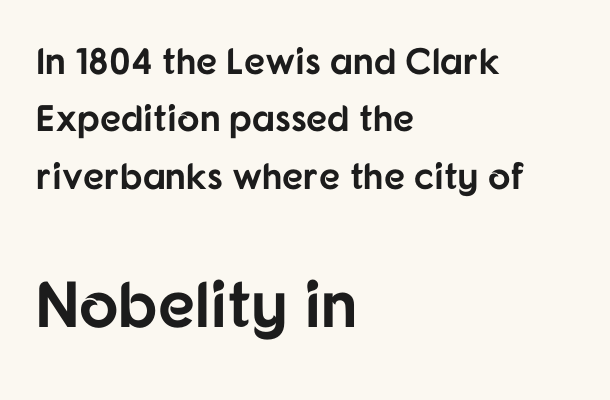
Its strokes are broad and dark, the hallmark of bold type. These lines were composed using upright roman letters. Block two is the big one; block one sits smaller above it. The foot of each line stays bare and open.
